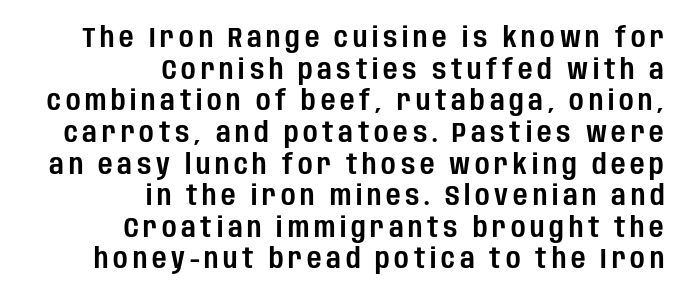
The string is rendered with underlining switched off. Reading down the column, the eye jumps only a short way to each next line. Character widths vary here, with narrow letters taking less room than wide ones. What kind of face is this? One without serifs — a sans. Does the lettering tilt? It doesn't — this is upright. One-word summary of the alignment: right.
